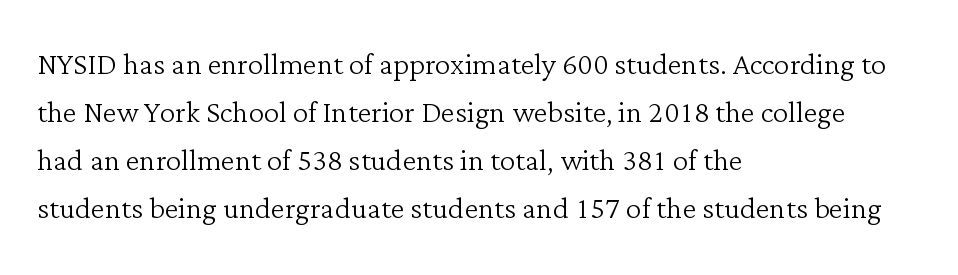
{"serif": "yes", "italic": "no", "bold": "no", "weight": "light", "width": "normal", "stroke_contrast": "low", "x_height": "medium", "monospaced": "no", "underline": "no", "align": "left", "line_spacing_ratio": 1.23, "letter_spacing": "normal", "letter_spacing_em": 0.0, "glyph_px": 39}
